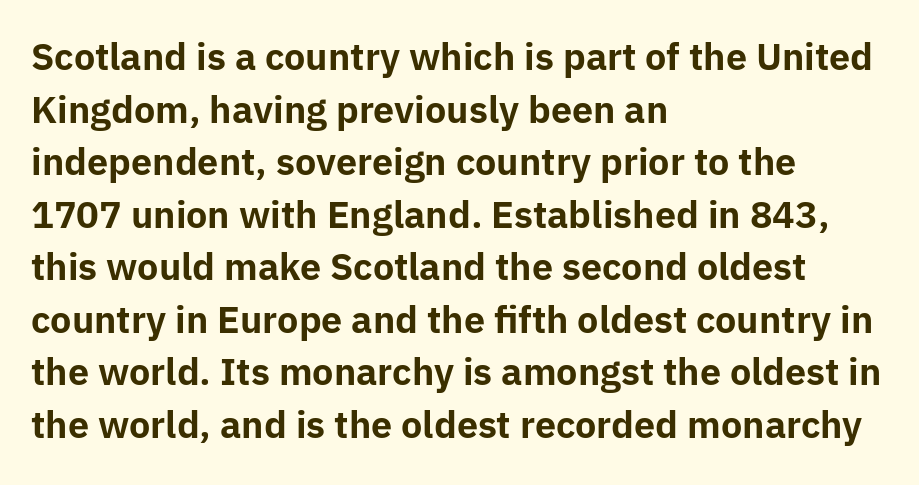
Evenly set lines give the paragraph a standard silhouette. Note: no serifs on the glyphs. The axis of the letterforms is exactly vertical. The typesetter chose a ragged-right arrangement here. Descenders hang freely into open space. A full-strength bold gives these letters their thick strokes.
